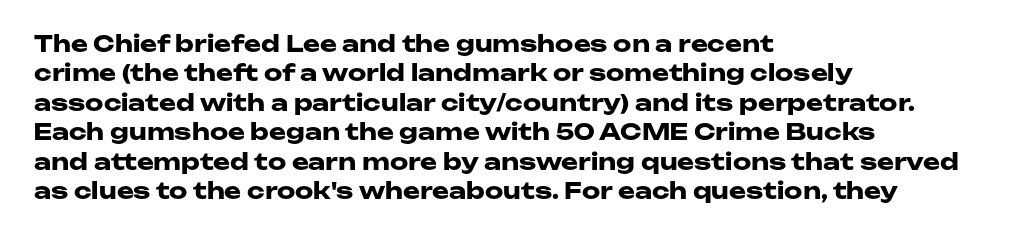
The image shows 23 px bold type, upright; set left-aligned, normal line spacing (1.28x), normal letter spacing, not underlined.
